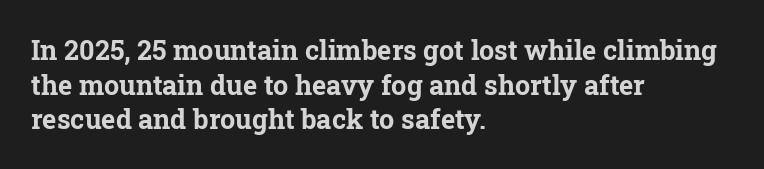
Compared with typical body copy, the letter spacing here is the same. The setting favours the left margin, as ordinary paragraphs usually do. Heft: maximum for text — a bold. Beneath every word, the page is bare. Successive baselines arrive at the customary interval. These lines were composed using upright roman letters.
